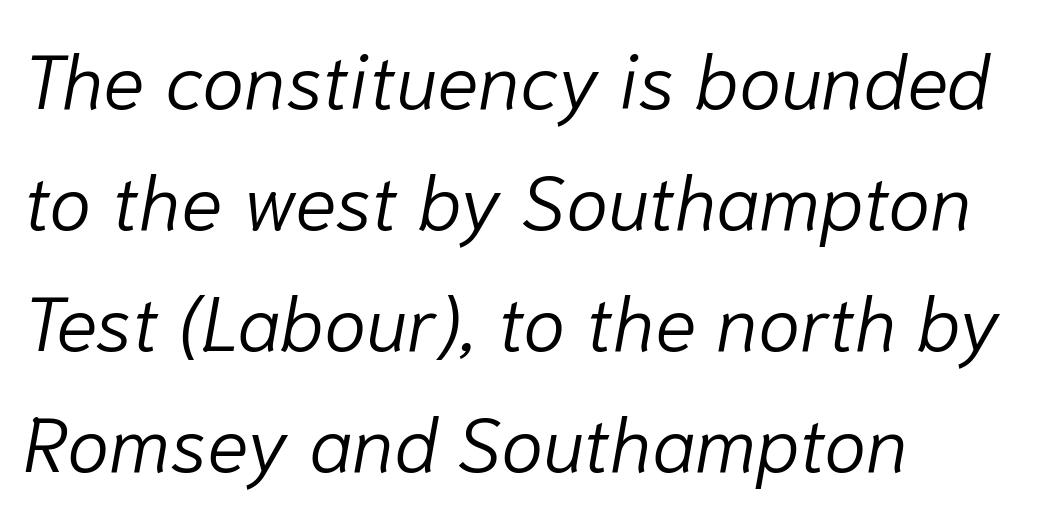
A typesetter would call this zero additional tracking. Is this a heavy cut? Hardly; it is regular or lighter. Normally led — the rows are evenly, conventionally spaced. The passage shown is typed in a proportional face where columns would drift.
